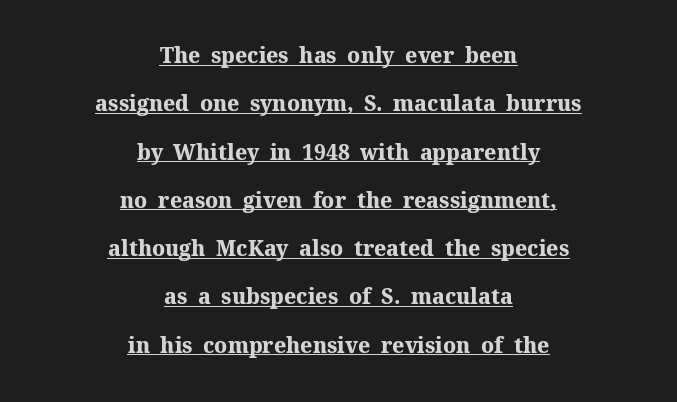
{"italic": "no", "bold": "yes", "underline": "yes", "align": "center", "line_spacing": "loose", "line_spacing_ratio": 2.3, "letter_spacing": "normal", "letter_spacing_em": 0.0, "glyph_px": 21}
